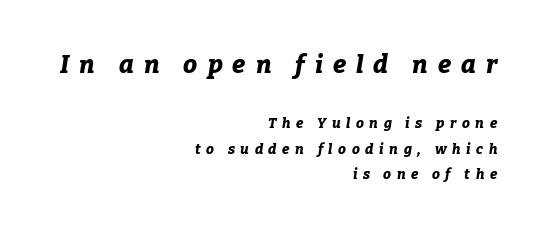
{"italic": "yes", "lean": "right", "slant_degrees": 9, "bold": "yes", "underline": "no", "align": "right", "line_spacing_ratio": 1.81, "letter_spacing": "wide", "letter_spacing_em": 0.4, "larger_block": "first", "size_ratio": 1.79, "glyph_px": 25}
